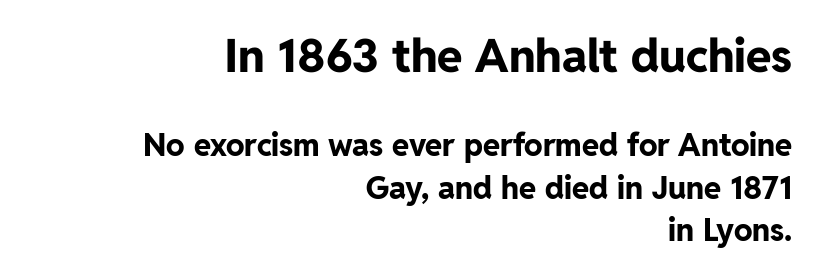
{"serif": "no", "italic": "no", "bold": "yes", "weight": "bold", "width": "normal", "stroke_contrast": "low", "x_height": "medium", "monospaced": "no", "underline": "no", "align": "right", "line_spacing": "normal", "line_spacing_ratio": 1.36, "letter_spacing": "normal", "letter_spacing_em": 0.0, "larger_block": "first", "size_ratio": 1.48, "glyph_px": 46}
